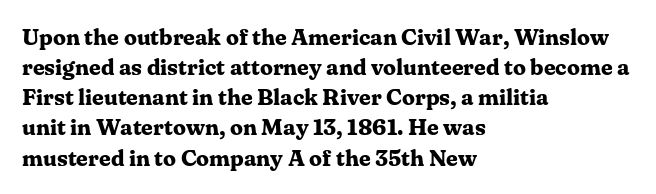
Q: Is the text bold? A: Yes.
Q: Is the text italic (slanted)? A: No, it is upright.
Q: Is the text underlined? A: No.
Q: How is the paragraph aligned? A: Left-aligned.
Q: Is the spacing between letters normal or unusually wide? A: Normal.
Q: Is the spacing between lines tight, normal or loose? A: Normal.
